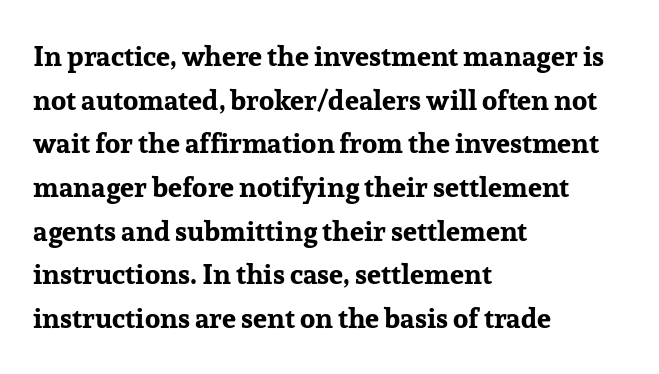
The image shows 28 px bold serif type, upright; set left-aligned, normal line spacing (1.56x), normal letter spacing, not underlined; low stroke contrast and a medium x-height.
